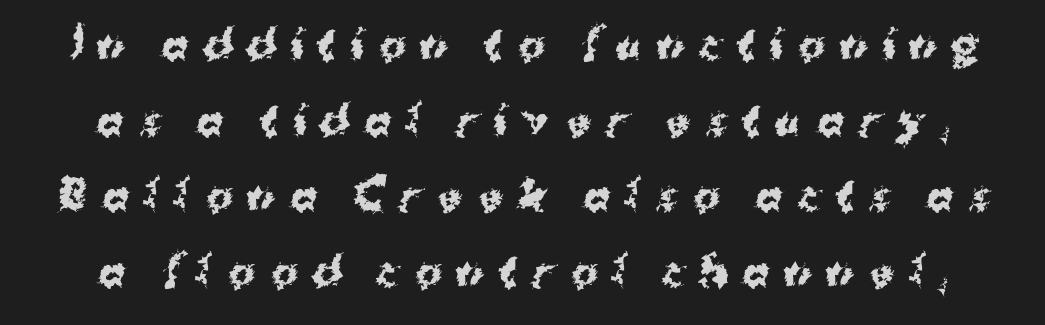
{"serif": "no", "bold": "yes", "weight": "bold", "width": "normal", "stroke_contrast": "medium", "x_height": "medium", "monospaced": "no", "underline": "no", "line_spacing_ratio": 1.89, "letter_spacing": "wide", "letter_spacing_em": 0.37, "glyph_px": 40}
